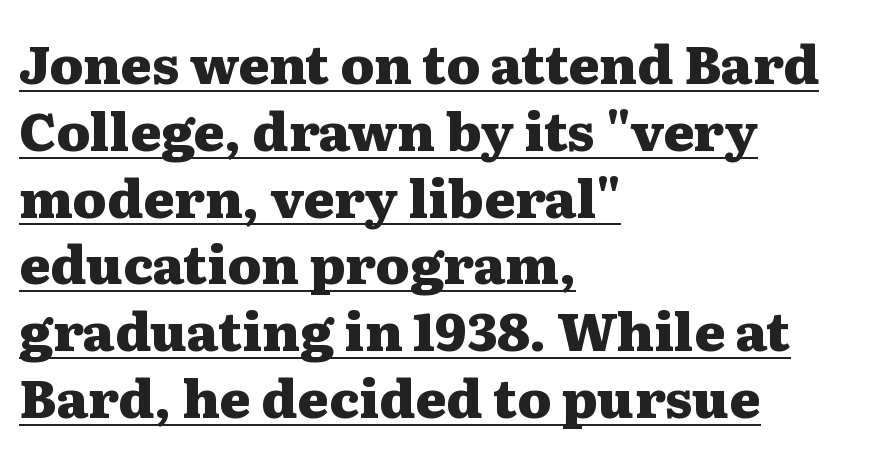
The image shows 53 px heavy, wide serif type, upright; set left-aligned, normal line spacing (1.26x), normal letter spacing, underlined; medium stroke contrast and a medium x-height.
